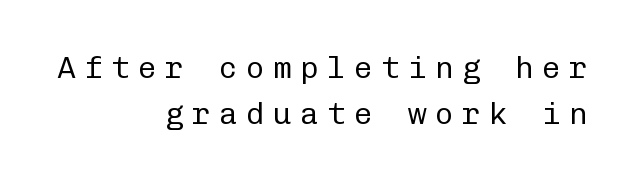
Q: Is the text bold? A: No.
Q: Is the text italic (slanted)? A: No, it is upright.
Q: Is the typeface a serif or a sans-serif typeface? A: Sans-serif.
Q: Is the text underlined? A: No.
Q: How is the paragraph aligned? A: Right-aligned.
Q: Is the spacing between letters normal or unusually wide? A: Unusually wide.
Q: Is the spacing between lines tight, normal or loose? A: Normal.
Q: Width (condensed, normal, or wide)? A: Normal.
Q: Stroke contrast? A: Low.
Q: x-height? A: Medium.
Q: Monospaced? A: Yes.
